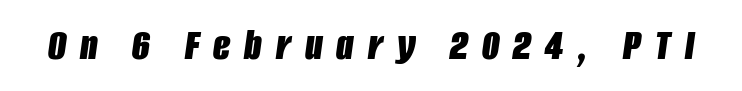
{"italic": "yes", "lean": "right", "slant_degrees": 8, "bold": "yes", "weight": "bold", "width": "condensed", "stroke_contrast": "low", "x_height": "large", "monospaced": "no", "underline": "no", "letter_spacing": "wide", "letter_spacing_em": 0.31, "glyph_px": 45}
